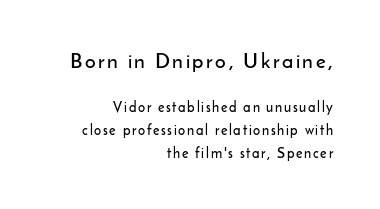
Type without underlining. Ascenders rise straight up at ninety degrees. Typesetter's note — upper block bumped up in size, lower block left smaller. This rendering uses right alignment, leaving the left contour irregular. Interline gaps are of average width in this sample.
